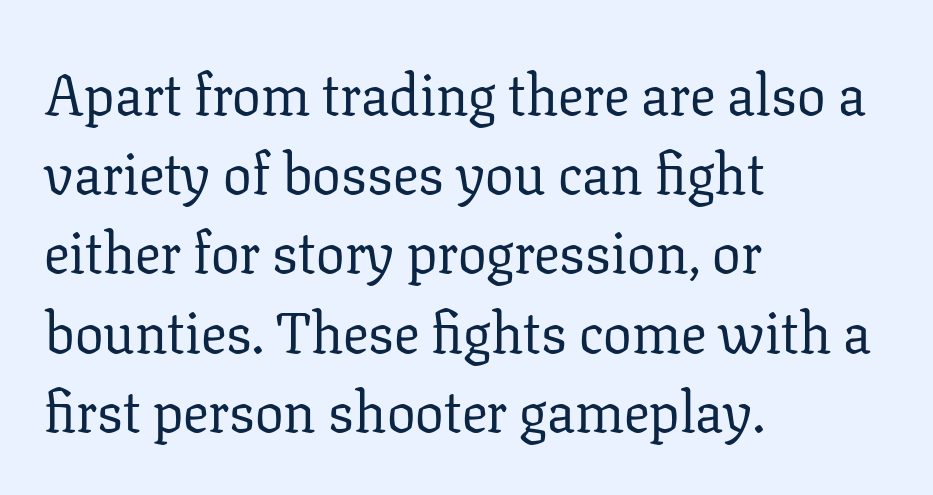
{"serif": "yes", "italic": "no", "bold": "no", "weight": "regular", "width": "normal", "stroke_contrast": "low", "x_height": "medium", "monospaced": "no", "underline": "no", "align": "left", "line_spacing": "normal", "line_spacing_ratio": 1.39, "letter_spacing": "normal", "letter_spacing_em": 0.0, "glyph_px": 57}
